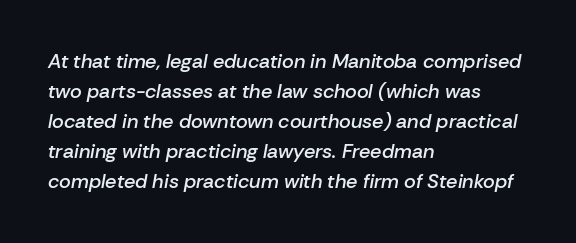
The tracking reads as untouched default to a designer's eye. The gap between lines stays unmarked. Students, observe: this is what conventionally led text looks like. Each line starts at the same left margin while the right side varies. Stems and bowls a touch heavier than normal — semibold. Quick note: italic.
